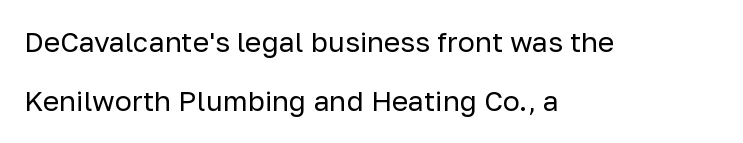
Q: Is the text bold? A: No.
Q: Is the text italic (slanted)? A: No, it is upright.
Q: Is the typeface a serif or a sans-serif typeface? A: Sans-serif.
Q: Is the text underlined? A: No.
Q: How is the paragraph aligned? A: Left-aligned.
Q: Is the spacing between letters normal or unusually wide? A: Normal.
Q: Is the spacing between lines tight, normal or loose? A: Loose.
Q: Width (condensed, normal, or wide)? A: Normal.
Q: Stroke contrast? A: Low.
Q: x-height? A: Medium.
Q: Monospaced? A: No.
